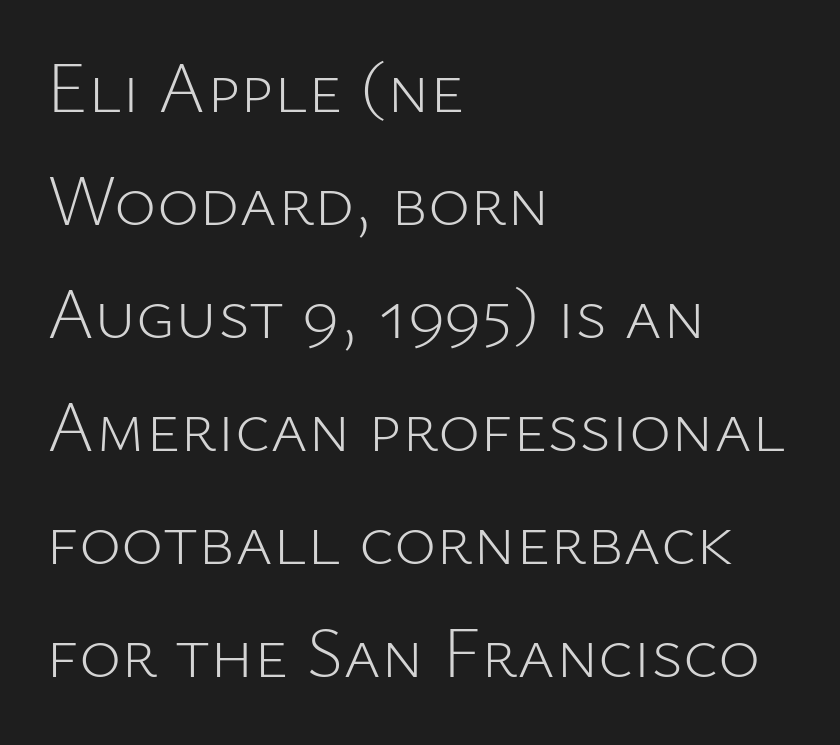
No chunkiness to these letters — they're not bold. The passage shown has conventional tracking throughout. Regular leading. These lines are set flush left with a ragged right edge. If you drew a line through each stem, it would be perfectly vertical.
